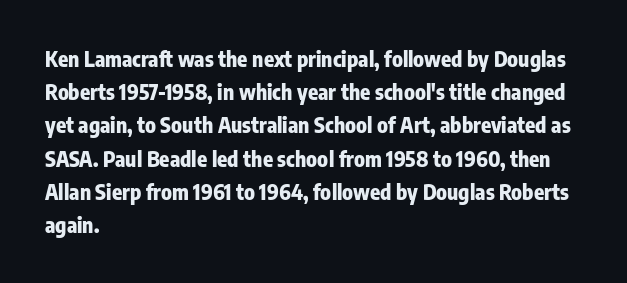
The image shows 21 px bold type, upright; set left-aligned, normal line spacing (1.58x), normal letter spacing, not underlined.
